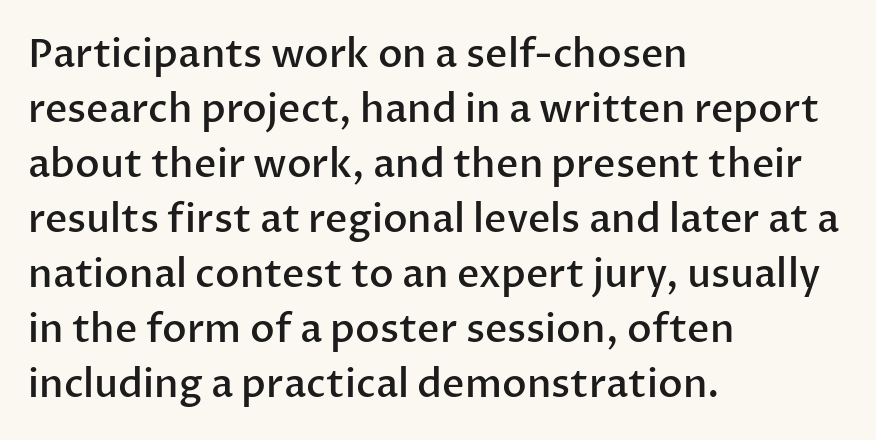
Q: Is the text bold? A: Semi-bold.
Q: Is the text italic (slanted)? A: No, it is upright.
Q: Is the typeface a serif or a sans-serif typeface? A: Sans-serif.
Q: Is the text underlined? A: No.
Q: How is the paragraph aligned? A: Left-aligned.
Q: Is the spacing between letters normal or unusually wide? A: Normal.
Q: Is the spacing between lines tight, normal or loose? A: Normal.
Q: Width (condensed, normal, or wide)? A: Normal.
Q: Stroke contrast? A: Low.
Q: x-height? A: Medium.
Q: Monospaced? A: No.
